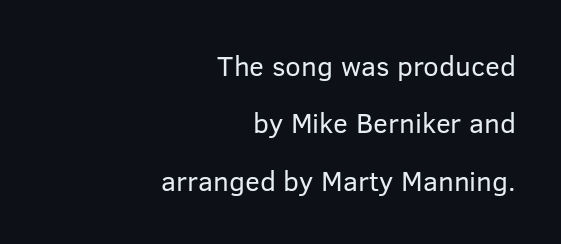
Q: Is the text bold? A: No.
Q: Is the text italic (slanted)? A: No, it is upright.
Q: Is the typeface a serif or a sans-serif typeface? A: Sans-serif.
Q: Is the text underlined? A: No.
Q: How is the paragraph aligned? A: Right-aligned.
Q: Is the spacing between letters normal or unusually wide? A: Normal.
Q: Is the spacing between lines tight, normal or loose? A: Loose.
Q: Width (condensed, normal, or wide)? A: Normal.
Q: Stroke contrast? A: Low.
Q: x-height? A: Medium.
Q: Monospaced? A: No.
